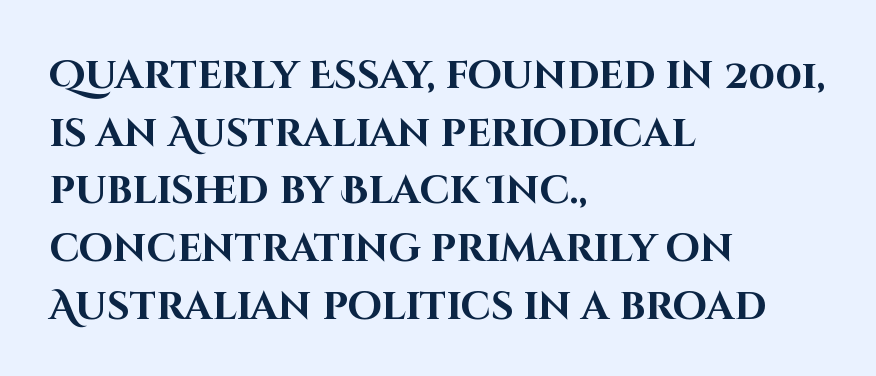
Is this a sans? Yes — the strokes have no serifs. The letters are bold, with thick, heavy strokes. The lines sit at an ordinary, default distance from one another. If you drew a ruler down the left edge, every line would touch it. Do the characters align in a grid? No, the font is proportional.
